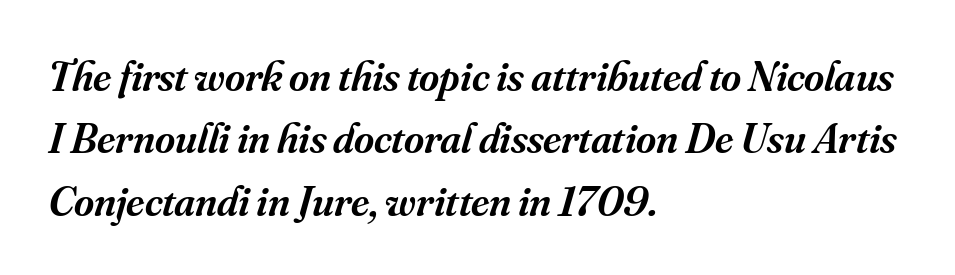
Q: Is the text bold? A: Semi-bold.
Q: Is the text italic (slanted)? A: Yes, it leans right by about 16 degrees.
Q: Is the typeface a serif or a sans-serif typeface? A: Serif.
Q: Is the text underlined? A: No.
Q: How is the paragraph aligned? A: Left-aligned.
Q: Is the spacing between letters normal or unusually wide? A: Normal.
Q: Is the spacing between lines tight, normal or loose? A: Normal.
Q: Width (condensed, normal, or wide)? A: Normal.
Q: Stroke contrast? A: Medium.
Q: x-height? A: Small.
Q: Monospaced? A: No.
